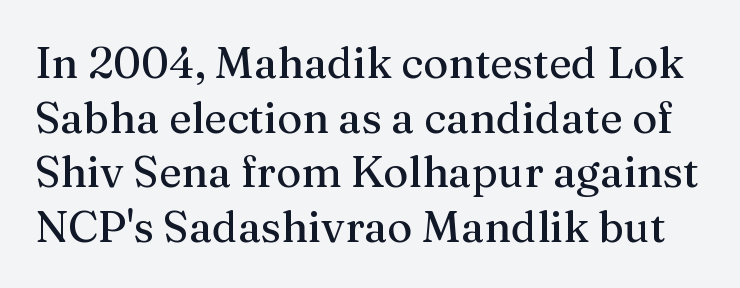
Compared with typical body copy, the letter spacing here is the same. Think of a printed novel: that variable character pitch is what you see here. You can tell from the footed stems that serif type was used. A typesetter would call this leading conventional body-copy spacing. Italic: no, the glyphs are upright roman. The baseline area is clear.
